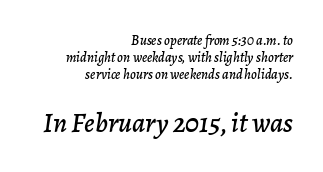
The image shows 28 px text type, italic (leaning right); set right-aligned, line spacing 1.2x, normal letter spacing, not underlined; the second (bottom) block is 2.0x larger; low stroke contrast and a medium x-height.
